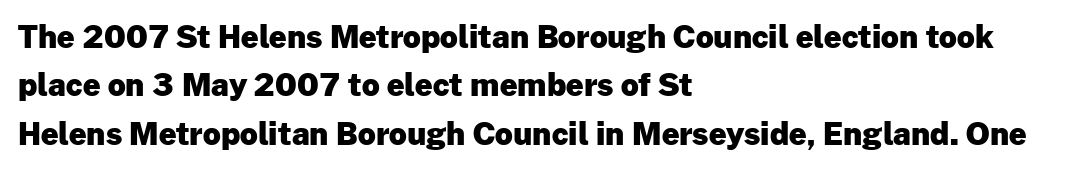
The image shows 31 px heavy sans-serif type, upright; set left-aligned, normal line spacing (1.56x), normal letter spacing, not underlined; low stroke contrast and a medium x-height.
